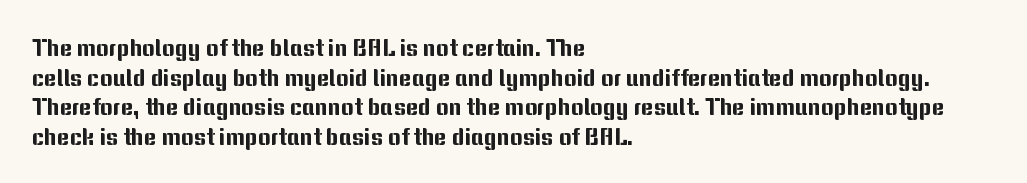
The image shows 24 px text type, upright; set left-aligned, line spacing 1.23x, normal letter spacing, not underlined.
